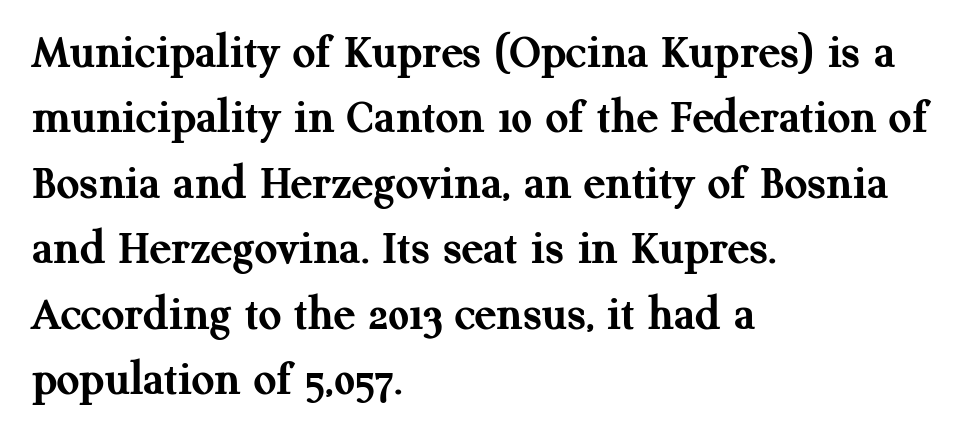
Serifs: yes, visible at the terminals of the letterforms. Quick note: underline off. Short note: letters normally spaced. No italicization has been applied; the sample stays upright.
